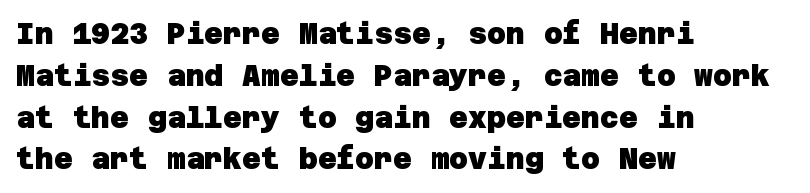
Q: Is the text bold? A: Yes.
Q: Is the typeface a serif or a sans-serif typeface? A: Sans-serif.
Q: Is the text underlined? A: No.
Q: How is the paragraph aligned? A: Left-aligned.
Q: Is the spacing between letters normal or unusually wide? A: Normal.
Q: Is the spacing between lines tight, normal or loose? A: Normal.
Q: Width (condensed, normal, or wide)? A: Normal.
Q: Stroke contrast? A: Low.
Q: x-height? A: Large.
